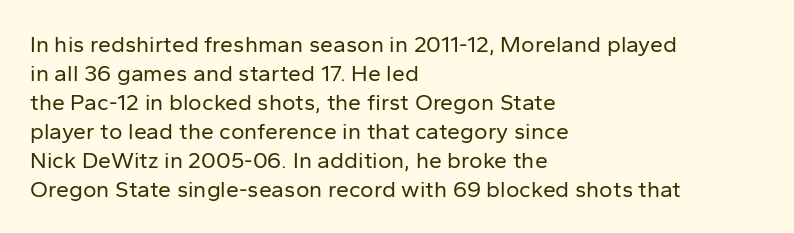
The image shows 23 px text type, upright; set left-aligned, normal line spacing (1.26x), normal letter spacing, not underlined.
